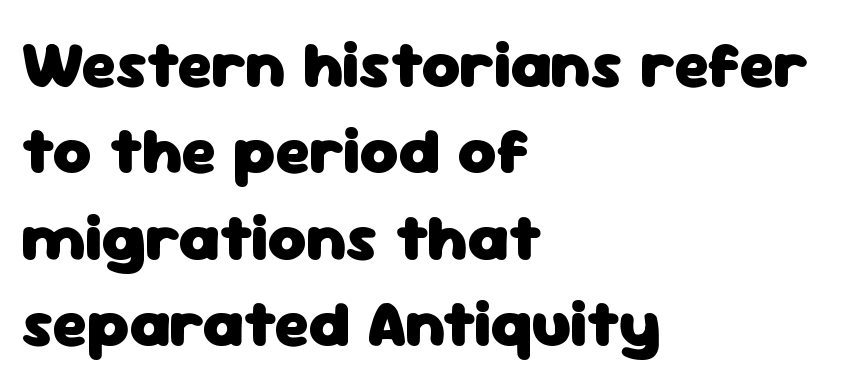
The image shows 66 px heavy sans-serif type, upright; set left-aligned, normal line spacing (1.31x), normal letter spacing, not underlined; low stroke contrast and a medium x-height.
